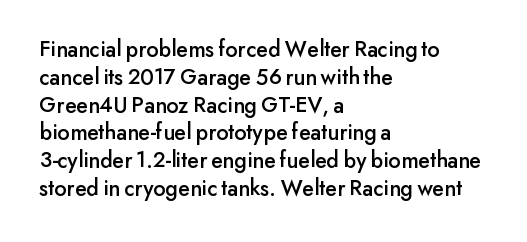
Q: Is the text italic (slanted)? A: No, it is upright.
Q: Is the text underlined? A: No.
Q: How is the paragraph aligned? A: Left-aligned.
Q: Is the spacing between letters normal or unusually wide? A: Normal.
